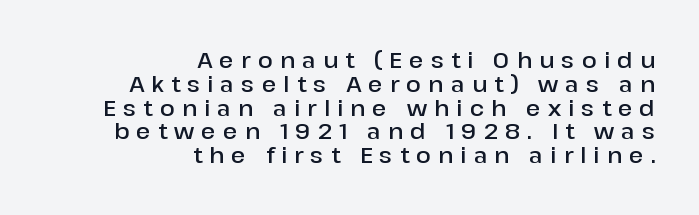
{"italic": "no", "bold": "semi", "underline": "no", "align": "right", "line_spacing": "tight", "line_spacing_ratio": 1.08, "letter_spacing": "wide", "letter_spacing_em": 0.32, "glyph_px": 22}
